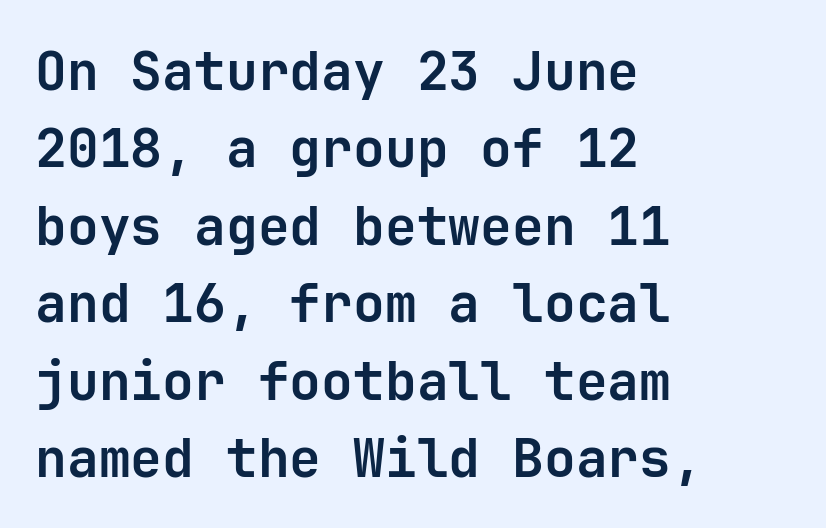
These lines are rendered in a fixed-pitch font. Caption: multi-line text, flush left, ragged right. Unlike italic type, these characters show no tilt at all. Every letter is thick-stroked: bold, no question.
